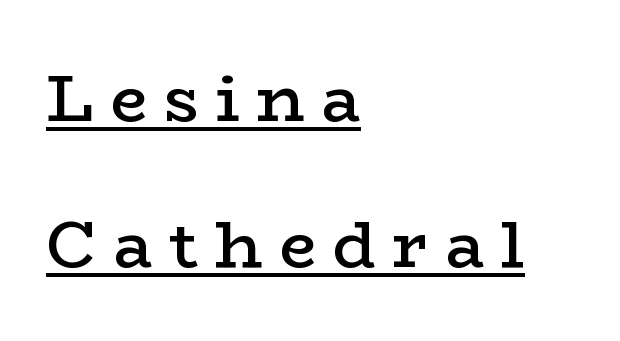
Q: Is the text bold? A: Semi-bold.
Q: Is the text italic (slanted)? A: No, it is upright.
Q: Is the typeface a serif or a sans-serif typeface? A: Serif.
Q: Is the text underlined? A: Yes.
Q: How is the paragraph aligned? A: Left-aligned.
Q: Is the spacing between letters normal or unusually wide? A: Unusually wide.
Q: Is the spacing between lines tight, normal or loose? A: Loose.
Q: Width (condensed, normal, or wide)? A: Wide.
Q: Stroke contrast? A: Low.
Q: x-height? A: Medium.
Q: Monospaced? A: No.
